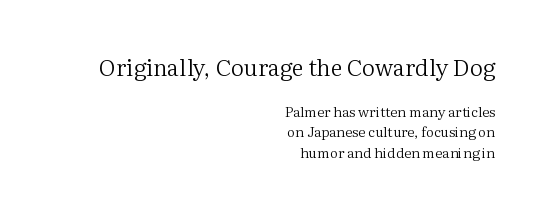
Q: Is the text bold? A: No.
Q: Is the text italic (slanted)? A: No, it is upright.
Q: Is the text underlined? A: No.
Q: How is the paragraph aligned? A: Right-aligned.
Q: Is the spacing between letters normal or unusually wide? A: Normal.
Q: Is the spacing between lines tight, normal or loose? A: Normal.
Q: Which block of text is set in a larger size, the first (top) or the second (bottom)? A: The first (top) one.
